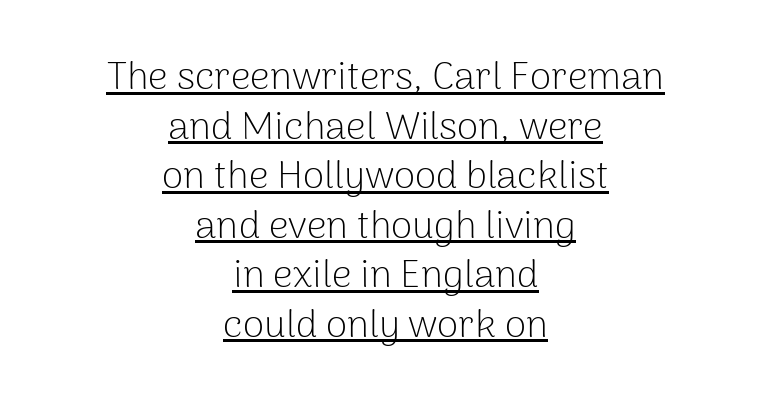
{"serif": "no", "italic": "no", "bold": "no", "weight": "light", "width": "normal", "stroke_contrast": "low", "x_height": "medium", "monospaced": "no", "underline": "yes", "align": "center", "line_spacing": "normal", "line_spacing_ratio": 1.27, "letter_spacing": "normal", "letter_spacing_em": 0.0, "glyph_px": 39}
